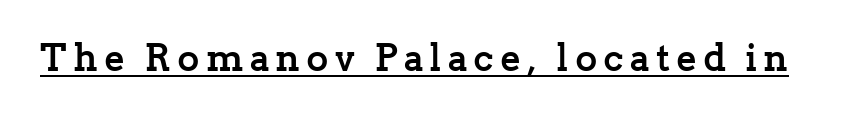
Q: Is the text bold? A: Yes.
Q: Is the text italic (slanted)? A: No, it is upright.
Q: Is the typeface a serif or a sans-serif typeface? A: Serif.
Q: Is the text underlined? A: Yes.
Q: Width (condensed, normal, or wide)? A: Normal.
Q: Stroke contrast? A: Low.
Q: x-height? A: Medium.
Q: Monospaced? A: No.
